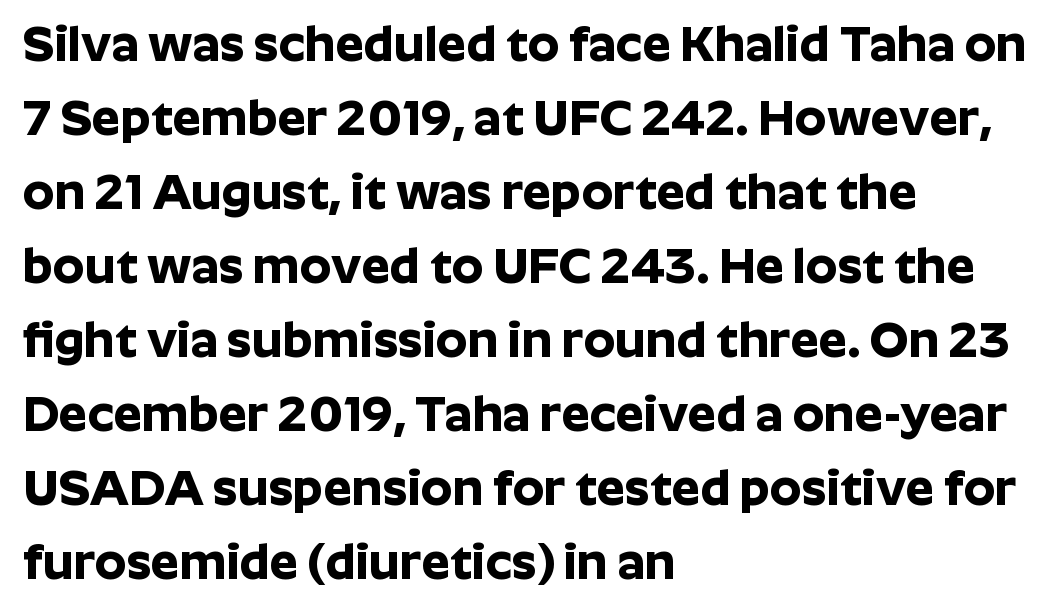
The image shows 50 px bold sans-serif type, upright; set left-aligned, normal line spacing (1.48x), normal letter spacing, not underlined; low stroke contrast and a medium x-height.
